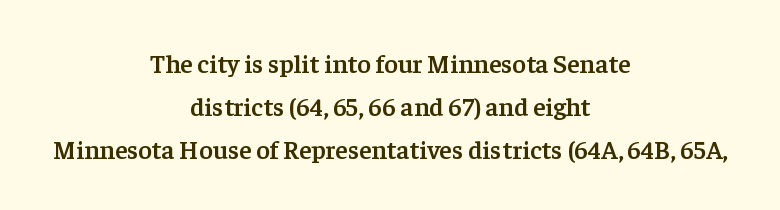
Nothing unusual about the tracking: characters are spaced as the font intends. Descenders are the only things crossing below the line. The type sits square on the baseline with zero lean. Teacher's note: observe the equal gaps on both sides — that is centered alignment.
